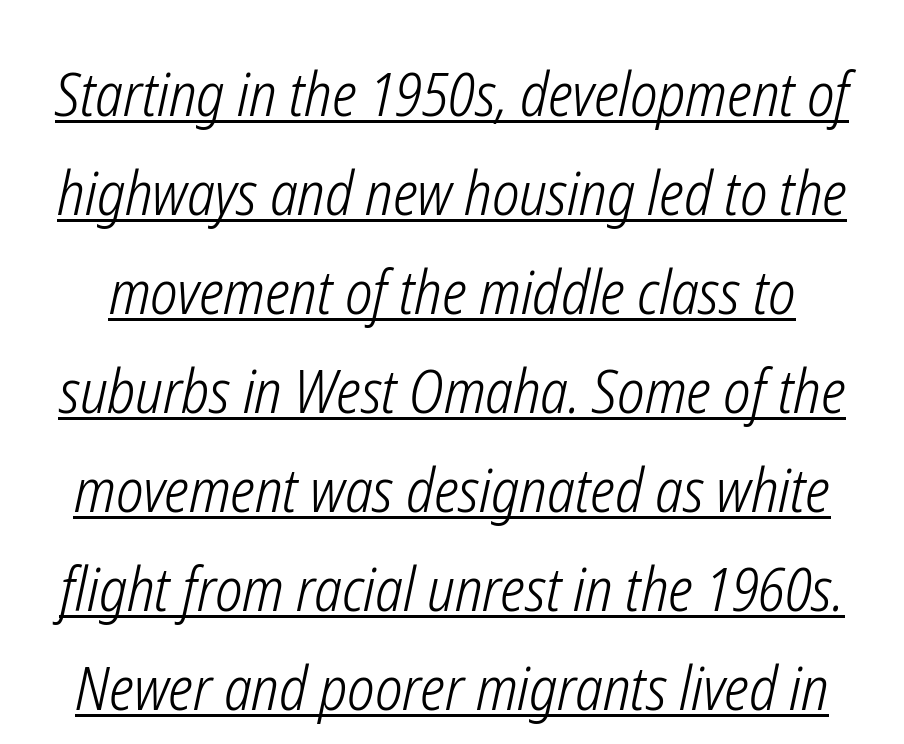
{"italic": "yes", "lean": "right", "slant_degrees": 12, "bold": "no", "weight": "light", "width": "condensed", "stroke_contrast": "low", "x_height": "medium", "monospaced": "no", "underline": "yes", "line_spacing": "normal", "line_spacing_ratio": 1.65, "letter_spacing": "normal", "letter_spacing_em": 0.0, "glyph_px": 60}
